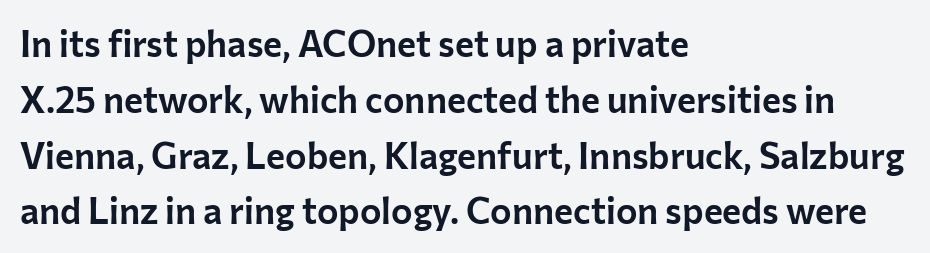
Q: Is the text italic (slanted)? A: No, it is upright.
Q: Is the typeface a serif or a sans-serif typeface? A: Sans-serif.
Q: Is the text underlined? A: No.
Q: How is the paragraph aligned? A: Left-aligned.
Q: Is the spacing between letters normal or unusually wide? A: Normal.
Q: Is the spacing between lines tight, normal or loose? A: Normal.
Q: Width (condensed, normal, or wide)? A: Normal.
Q: Stroke contrast? A: Low.
Q: x-height? A: Medium.
Q: Monospaced? A: No.
